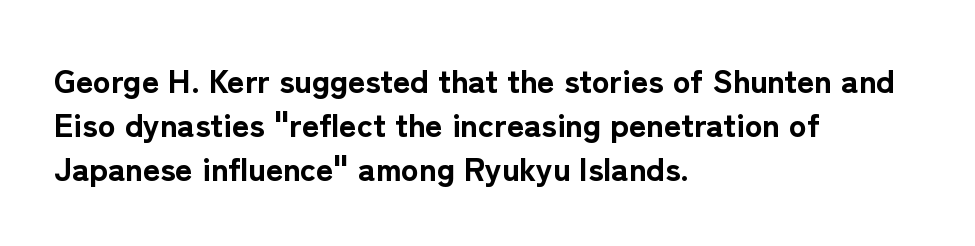
Q: Is the text bold? A: Yes.
Q: Is the text italic (slanted)? A: No, it is upright.
Q: Is the typeface a serif or a sans-serif typeface? A: Sans-serif.
Q: Is the text underlined? A: No.
Q: How is the paragraph aligned? A: Left-aligned.
Q: Is the spacing between letters normal or unusually wide? A: Normal.
Q: Is the spacing between lines tight, normal or loose? A: Normal.
Q: Width (condensed, normal, or wide)? A: Normal.
Q: Stroke contrast? A: Low.
Q: x-height? A: Medium.
Q: Monospaced? A: No.
